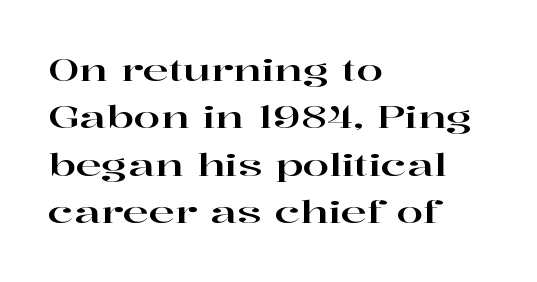
The designer went with a serif here, giving each stem small feet. If you measured baseline to baseline, you'd find a middling distance. These lines are rendered in a variable-pitch font. The passage shown has conventional tracking throughout.
